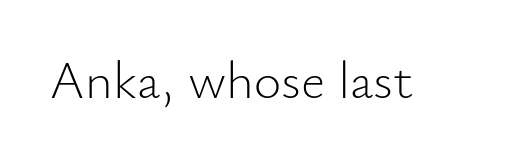
Q: Is the text bold? A: No.
Q: Is the text italic (slanted)? A: No, it is upright.
Q: Is the typeface a serif or a sans-serif typeface? A: Sans-serif.
Q: Is the text underlined? A: No.
Q: Is the spacing between letters normal or unusually wide? A: Normal.
Q: Width (condensed, normal, or wide)? A: Normal.
Q: Stroke contrast? A: Low.
Q: x-height? A: Small.
Q: Monospaced? A: No.
